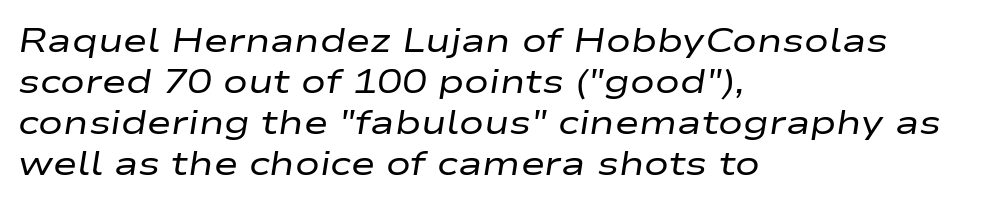
Q: Is the text bold? A: No.
Q: Is the text italic (slanted)? A: Yes, it leans right by about 9 degrees.
Q: Is the text underlined? A: No.
Q: How is the paragraph aligned? A: Left-aligned.
Q: Is the spacing between letters normal or unusually wide? A: Normal.
Q: Width (condensed, normal, or wide)? A: Wide.
Q: Stroke contrast? A: Low.
Q: x-height? A: Medium.
Q: Monospaced? A: No.
